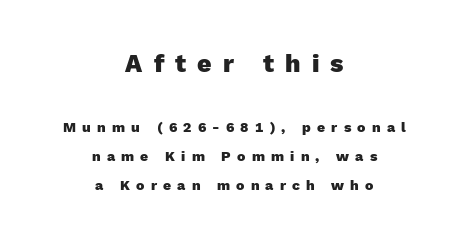
The image shows 25 px bold type, upright; set centered, loose line spacing (2.07x), unusually wide letter spacing (+0.44 em), not underlined; the first (top) block is 1.79x larger.
